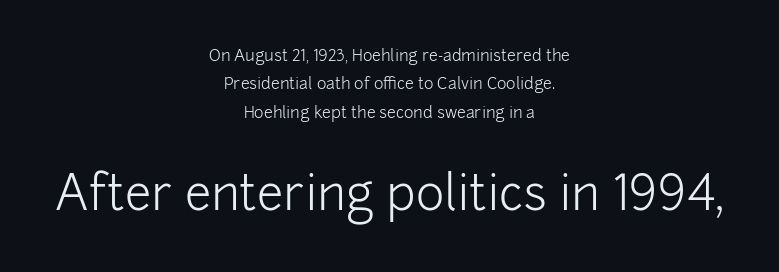
{"serif": "no", "italic": "no", "bold": "no", "weight": "light", "width": "normal", "stroke_contrast": "low", "x_height": "medium", "monospaced": "no", "underline": "no", "align": "center", "line_spacing_ratio": 1.77, "letter_spacing": "normal", "letter_spacing_em": 0.0, "larger_block": "second", "size_ratio": 3.0, "glyph_px": 48}
